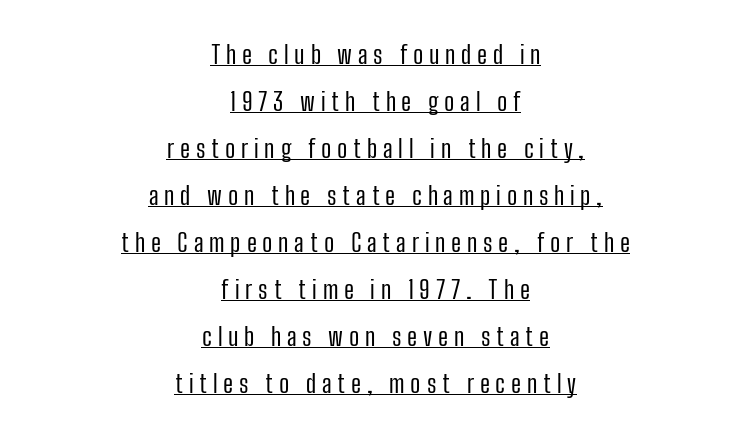
In terms of letterspacing, this is a distinctly airy, spread setting. The weight would be labelled regular, book, light, or lighter still. Check the space under the baseline: a stroke is drawn there. These lines were composed using upright roman letters.
